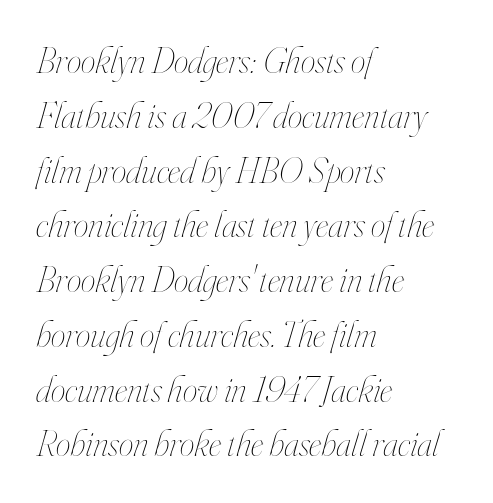
Is the block centered? No — it sits flush against the left margin. Lines of text with bare space underneath. Stems and bowls with no extra thickness — not bold. Interline gaps are of average width in this sample.
